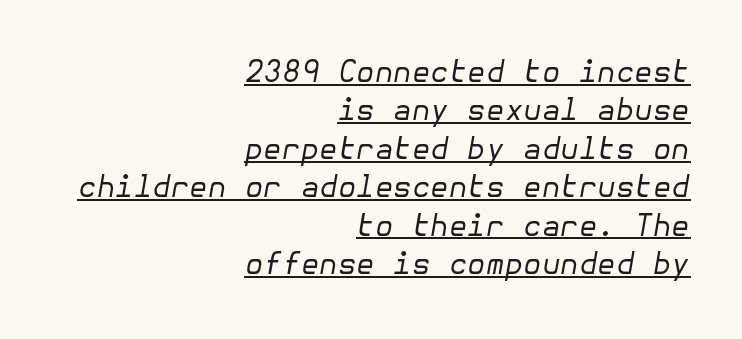
The image shows 30 px regular-weight type, italic (leaning right); set right-aligned, normal line spacing (1.28x), normal letter spacing, underlined; low stroke contrast and a medium x-height.
